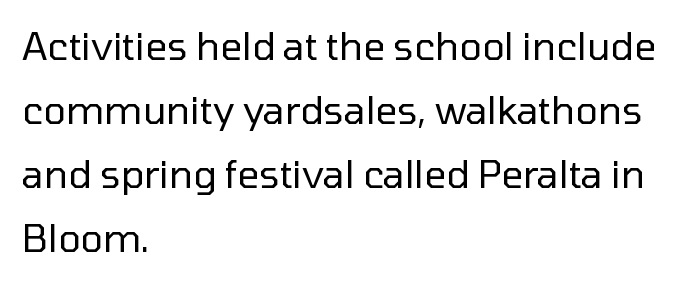
Teacher's note: observe the even left margin — that is flush-left alignment. The type is set solid horizontally, with unmodified tracking. The letters stand upright; this is a roman face. This reads as an unemphasized weight, regular at the heaviest. Anything drawn beneath the words? Only blank space. Classification — sans serif.
